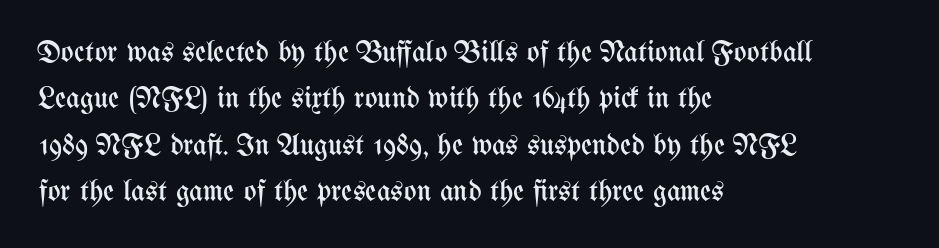
{"italic": "no", "bold": "no", "weight": "regular", "width": "condensed", "stroke_contrast": "medium", "x_height": "medium", "monospaced": "no", "underline": "no", "align": "left", "line_spacing": "normal", "line_spacing_ratio": 1.55, "letter_spacing": "normal", "letter_spacing_em": 0.0, "glyph_px": 30}
